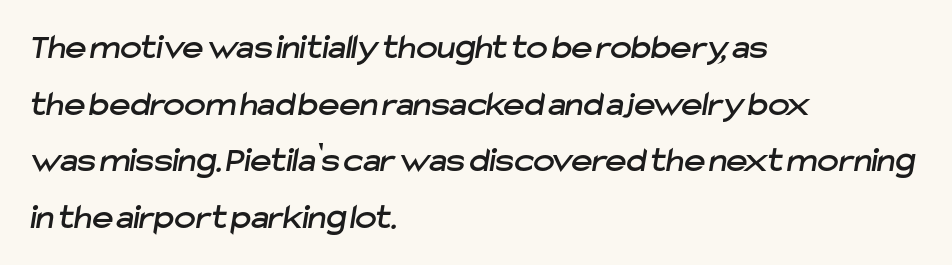
The image shows 36 px sans-serif type; set left-aligned, normal line spacing (1.57x), normal letter spacing, not underlined; low stroke contrast and a medium x-height.
